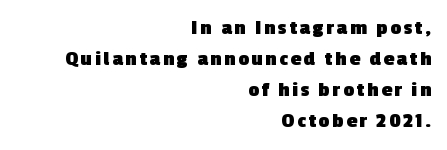
Q: Is the text bold? A: Yes.
Q: Is the text underlined? A: No.
Q: How is the paragraph aligned? A: Right-aligned.
Q: Is the spacing between lines tight, normal or loose? A: Normal.
